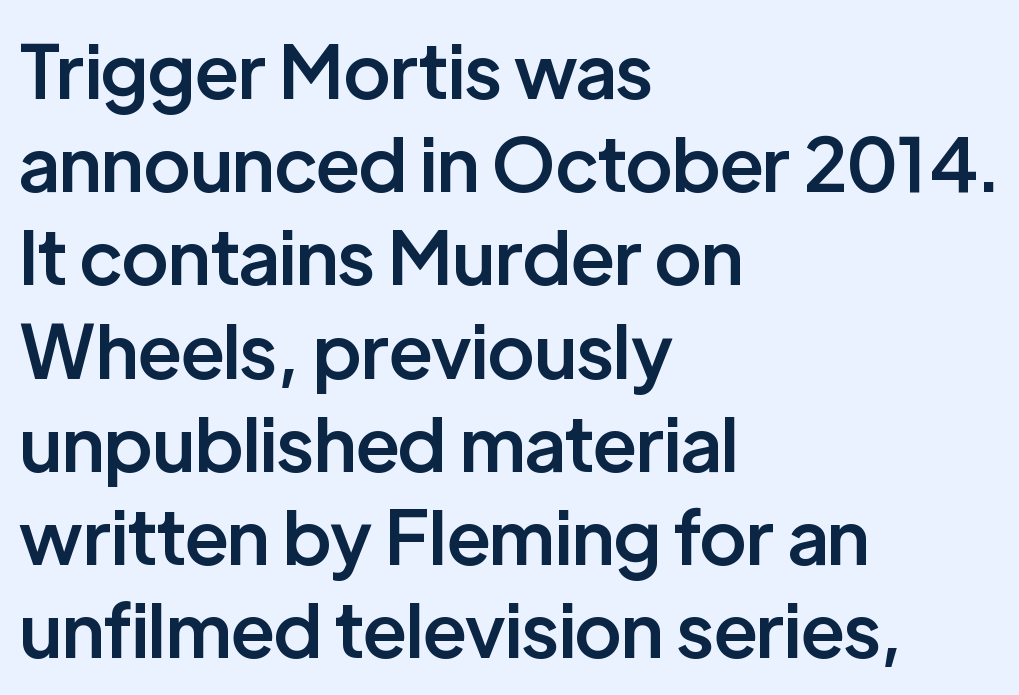
The block of text has a typical density, with ordinary space between rows. Looks like regular typesetting: each glyph gets only the width it needs. Tall strokes in this sample are plumb rather than angled. Caption: standard tracking, unaltered.
